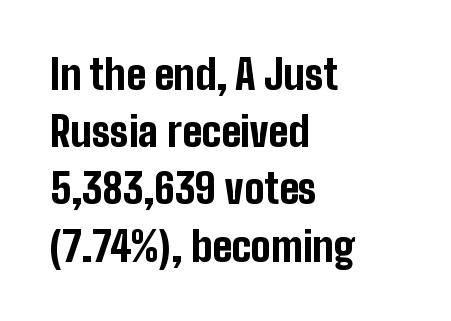
{"serif": "no", "italic": "no", "bold": "yes", "weight": "bold", "width": "condensed", "stroke_contrast": "low", "x_height": "medium", "monospaced": "no", "underline": "no", "align": "left", "line_spacing": "normal", "line_spacing_ratio": 1.43, "letter_spacing": "normal", "letter_spacing_em": 0.0, "glyph_px": 40}
